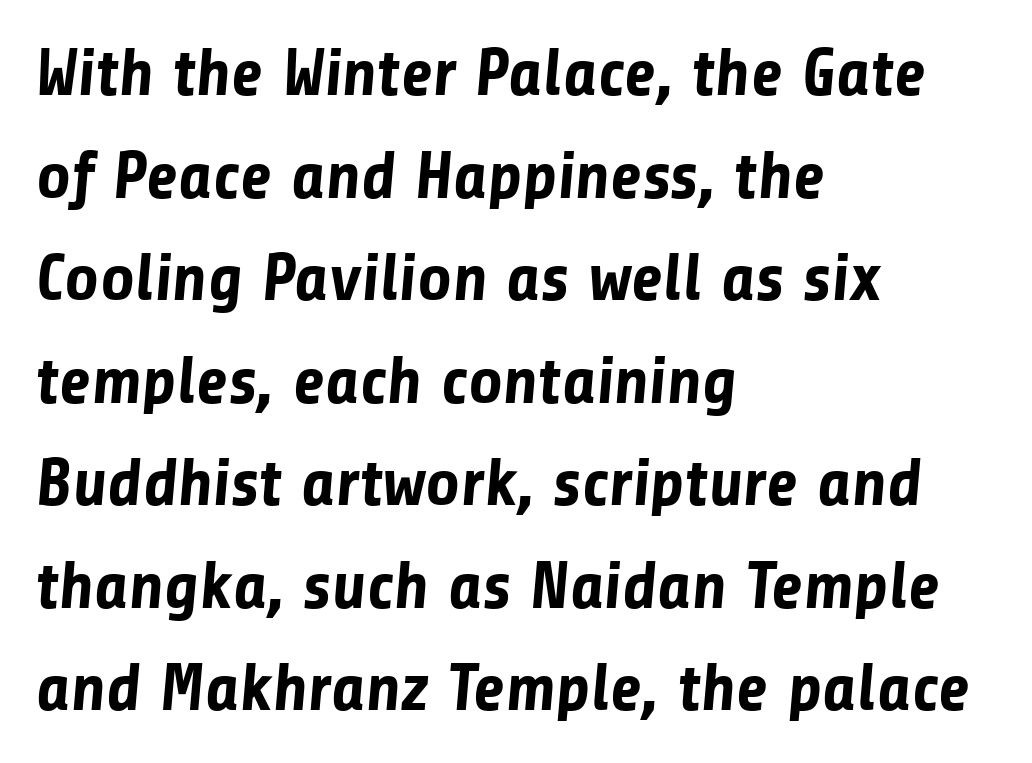
{"serif": "no", "bold": "yes", "weight": "bold", "width": "normal", "stroke_contrast": "low", "x_height": "medium", "monospaced": "no", "underline": "no", "align": "left", "line_spacing": "normal", "line_spacing_ratio": 1.53, "letter_spacing": "normal", "letter_spacing_em": 0.0, "glyph_px": 67}
